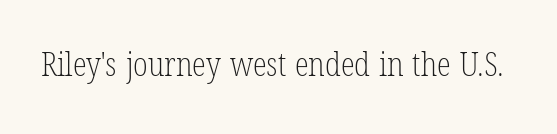
{"serif": "yes", "italic": "no", "bold": "no", "weight": "light", "width": "condensed", "stroke_contrast": "low", "x_height": "medium", "monospaced": "no", "underline": "no", "letter_spacing": "normal", "letter_spacing_em": 0.0, "glyph_px": 32}
